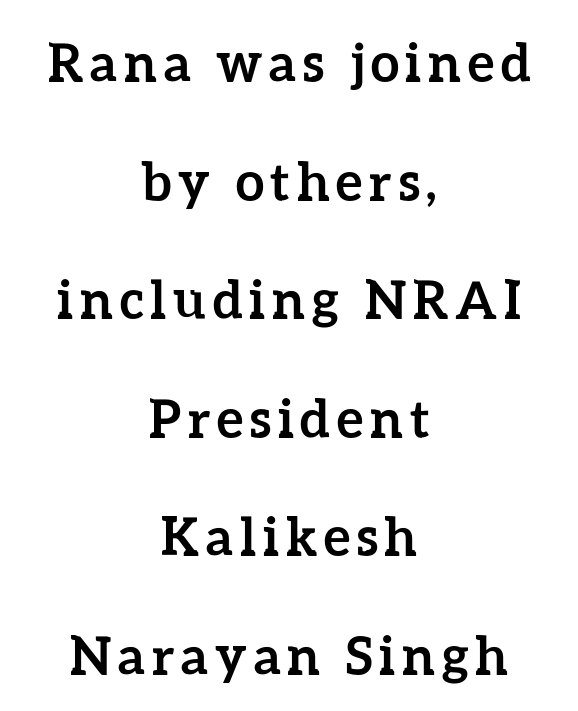
The image shows 52 px semibold type, upright; set centered, loose line spacing (2.28x), not underlined; low stroke contrast and a medium x-height.
